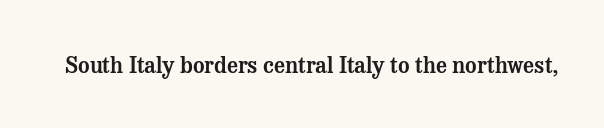
Tall strokes in this sample are plumb rather than angled. Short note: letters normally spaced. Lines of text with bare space underneath.
